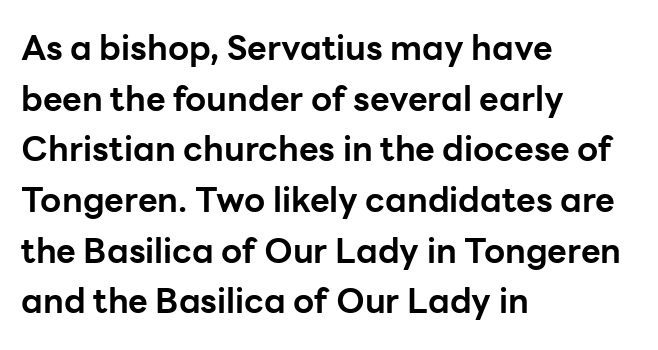
The image shows 34 px bold sans-serif type, upright; set left-aligned, normal line spacing (1.49x), normal letter spacing, not underlined; low stroke contrast and a medium x-height.
